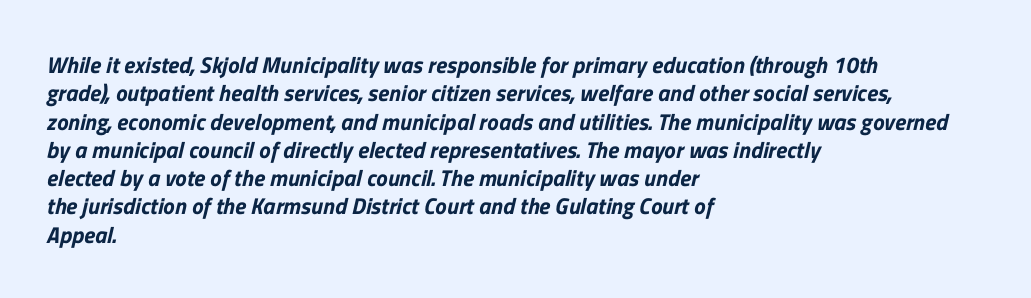
Just letters on the line, the space beneath them empty. Each line starts at the same left margin while the right side varies. These lines keep a tight, regular rhythm from letter to letter.
